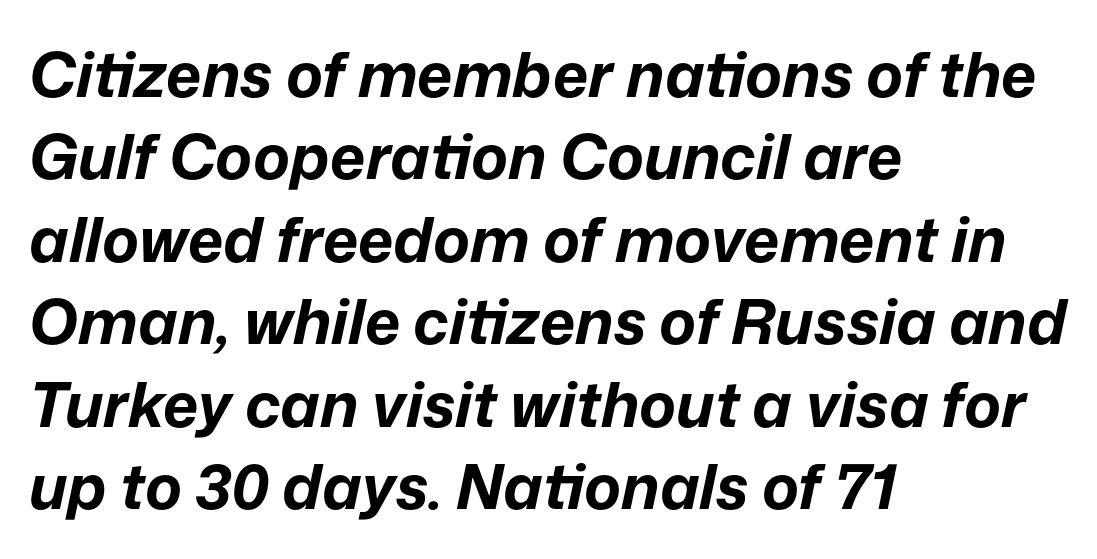
{"italic": "yes", "lean": "right", "slant_degrees": 12, "bold": "yes", "weight": "bold", "width": "normal", "stroke_contrast": "low", "x_height": "medium", "monospaced": "no", "underline": "no", "align": "left", "line_spacing": "normal", "line_spacing_ratio": 1.33, "letter_spacing": "normal", "letter_spacing_em": 0.0, "glyph_px": 62}
